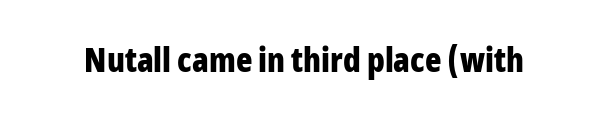
{"serif": "no", "italic": "no", "bold": "yes", "weight": "bold", "width": "condensed", "stroke_contrast": "low", "x_height": "medium", "monospaced": "no", "underline": "no", "letter_spacing": "normal", "letter_spacing_em": 0.0, "glyph_px": 34}
